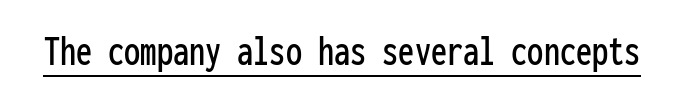
The image shows 43 px condensed sans-serif type, upright, monospaced; set normal letter spacing, underlined; low stroke contrast and a medium x-height.
